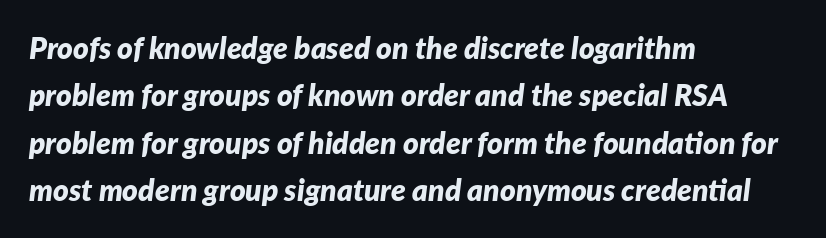
The image shows 30 px bold type, italic (leaning right); set left-aligned, normal line spacing (1.58x), normal letter spacing, not underlined; low stroke contrast and a medium x-height.
